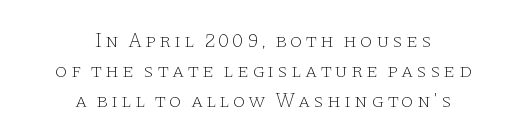
{"italic": "no", "bold": "no", "underline": "no", "align": "center", "line_spacing": "normal", "line_spacing_ratio": 1.5, "glyph_px": 20}
